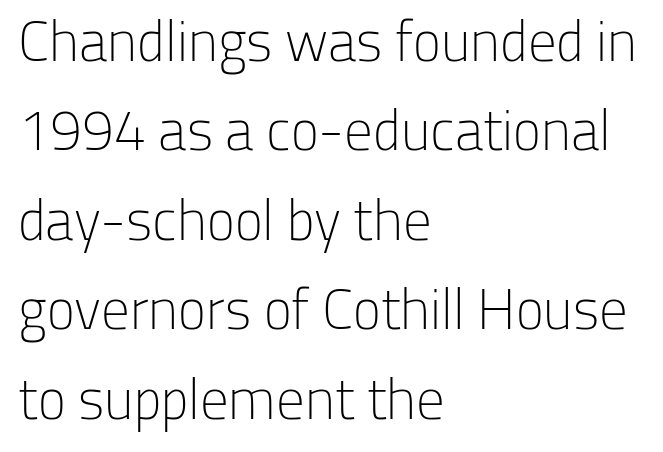
In terms of leading, this rendering sits right in the middle. Posture: straight, roman, zero tilt. Notice how the passage keeps a crisp vertical edge on the left only. The strokes carry an ordinary text weight at most.
